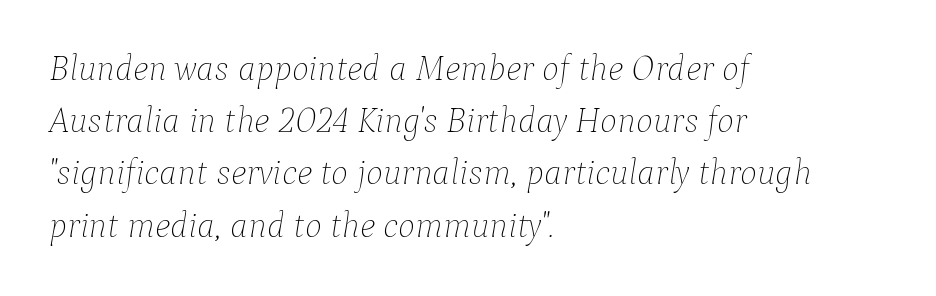
{"italic": "yes", "lean": "right", "slant_degrees": 9, "bold": "no", "weight": "thin", "width": "normal", "stroke_contrast": "low", "x_height": "medium", "monospaced": "no", "underline": "no", "align": "left", "line_spacing": "normal", "line_spacing_ratio": 1.45, "letter_spacing": "normal", "letter_spacing_em": 0.0, "glyph_px": 36}
